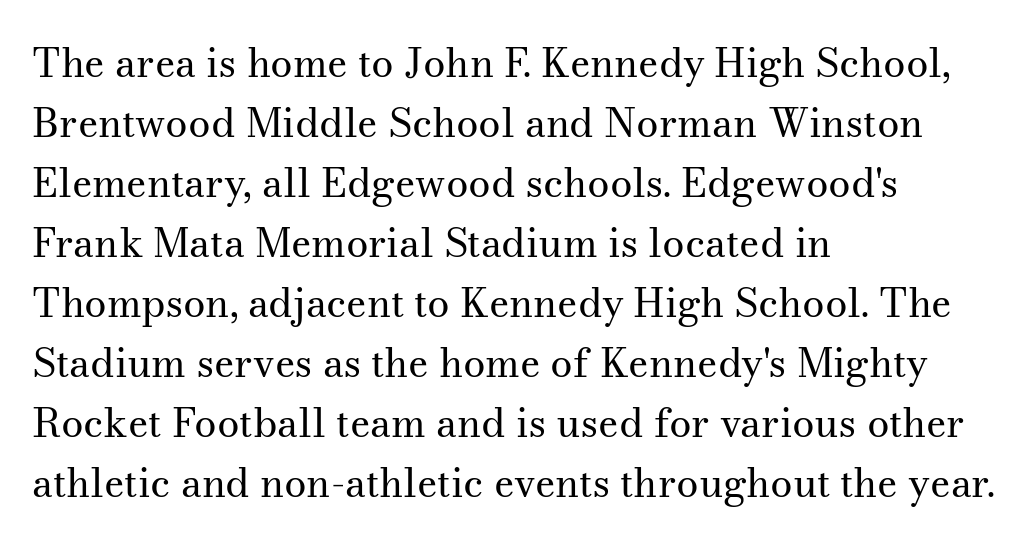
{"serif": "yes", "italic": "no", "bold": "no", "weight": "regular", "width": "normal", "stroke_contrast": "medium", "x_height": "small", "monospaced": "no", "underline": "no", "align": "left", "line_spacing": "normal", "line_spacing_ratio": 1.5, "letter_spacing": "normal", "letter_spacing_em": 0.0, "glyph_px": 40}
